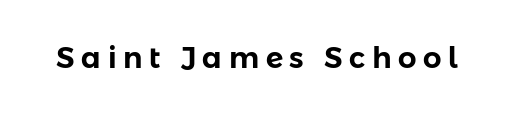
The letters are spread apart with noticeably loose tracking. You can tell from the bare stems that sans-serif type was used. Ordinary non-slanted type is in use. Bare-footed words on every line.
